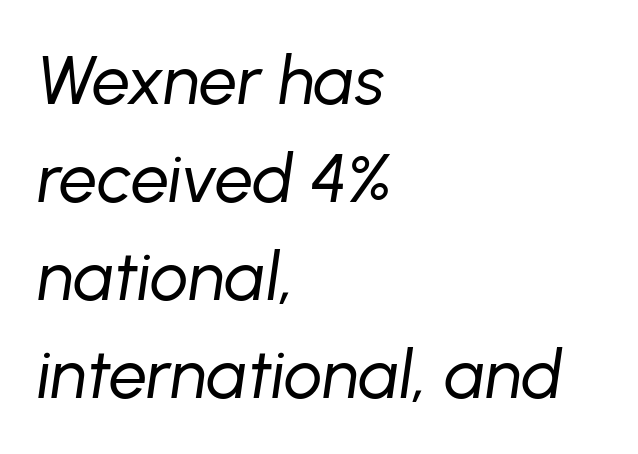
Q: Is the text bold? A: No.
Q: Is the text italic (slanted)? A: Yes, it leans right by about 8 degrees.
Q: Is the text underlined? A: No.
Q: How is the paragraph aligned? A: Left-aligned.
Q: Is the spacing between letters normal or unusually wide? A: Normal.
Q: Is the spacing between lines tight, normal or loose? A: Normal.
Q: Width (condensed, normal, or wide)? A: Normal.
Q: Stroke contrast? A: Low.
Q: x-height? A: Medium.
Q: Monospaced? A: No.
